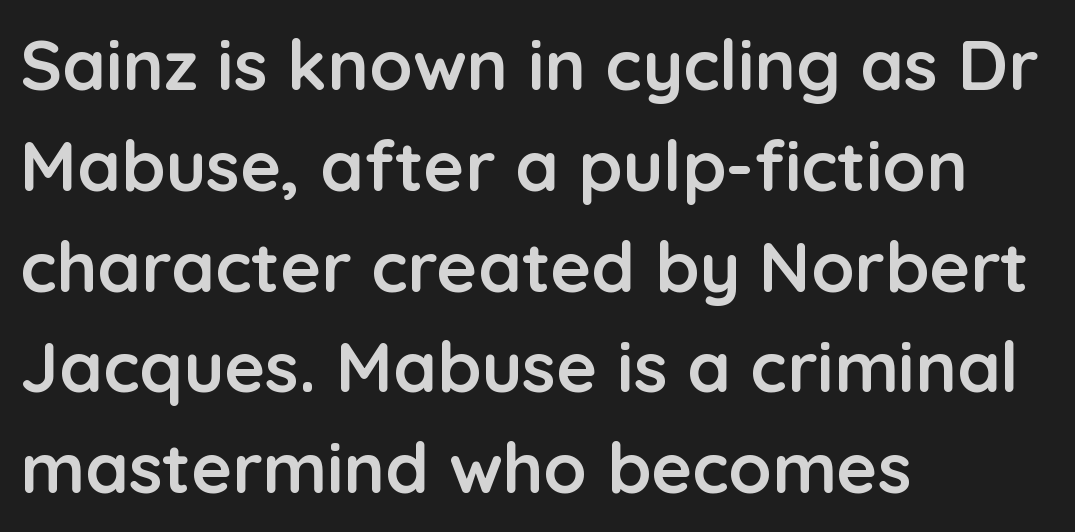
Q: Is the text bold? A: Yes.
Q: Is the text italic (slanted)? A: No, it is upright.
Q: Is the typeface a serif or a sans-serif typeface? A: Sans-serif.
Q: Is the text underlined? A: No.
Q: How is the paragraph aligned? A: Left-aligned.
Q: Is the spacing between letters normal or unusually wide? A: Normal.
Q: Is the spacing between lines tight, normal or loose? A: Normal.
Q: Width (condensed, normal, or wide)? A: Normal.
Q: Stroke contrast? A: Low.
Q: x-height? A: Medium.
Q: Monospaced? A: No.
